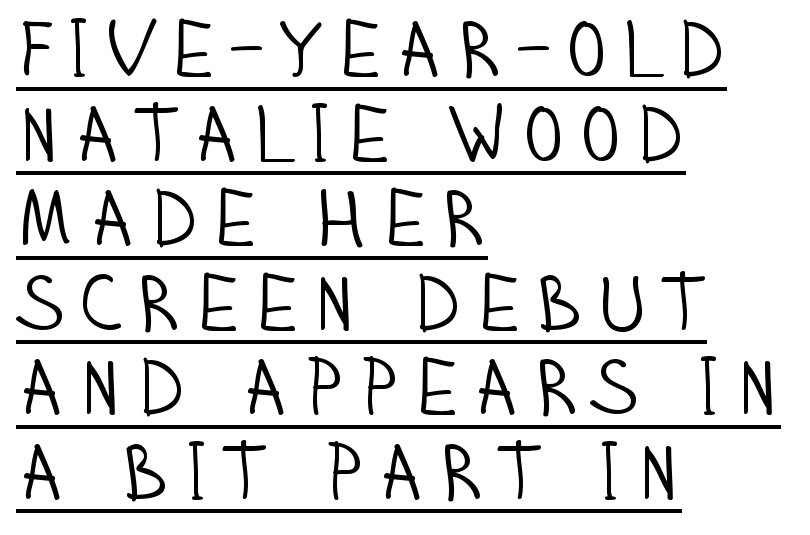
Does the lettering tilt? It doesn't — this is upright. The weight tops out at a normal text grade. Baseline-to-baseline distance is barely more than the letter height. Where is the straight margin? On the left. Beneath each row of characters lies a ruled line. This sample has the flowing, uneven cadence of proportional lettering.
